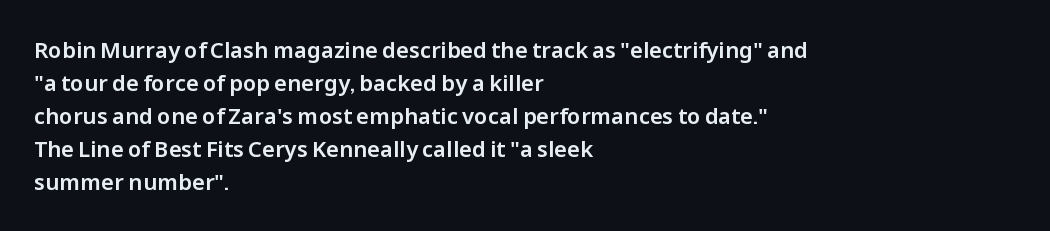
{"italic": "no", "underline": "no", "align": "left", "line_spacing": "normal", "line_spacing_ratio": 1.5, "letter_spacing": "normal", "letter_spacing_em": 0.0, "glyph_px": 22}
